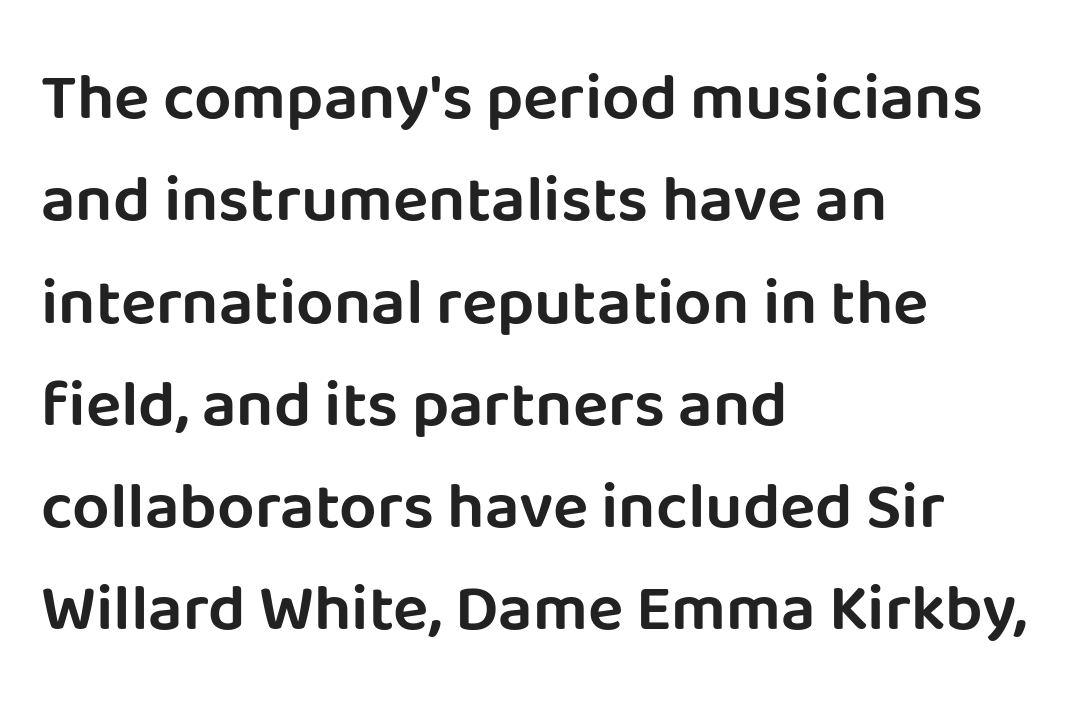
{"serif": "no", "italic": "no", "width": "normal", "stroke_contrast": "low", "x_height": "large", "monospaced": "no", "underline": "no", "align": "left", "line_spacing": "normal", "line_spacing_ratio": 1.55, "letter_spacing": "normal", "letter_spacing_em": 0.0, "glyph_px": 66}
